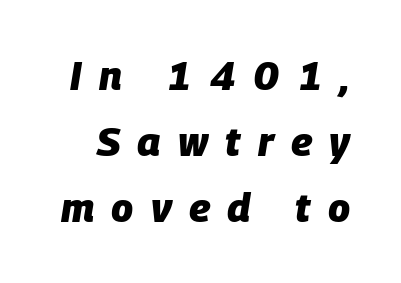
{"italic": "yes", "lean": "right", "slant_degrees": 9, "bold": "yes", "weight": "heavy", "width": "normal", "stroke_contrast": "low", "x_height": "large", "monospaced": "no", "underline": "no", "line_spacing": "normal", "line_spacing_ratio": 1.65, "letter_spacing": "wide", "letter_spacing_em": 0.43, "glyph_px": 40}
